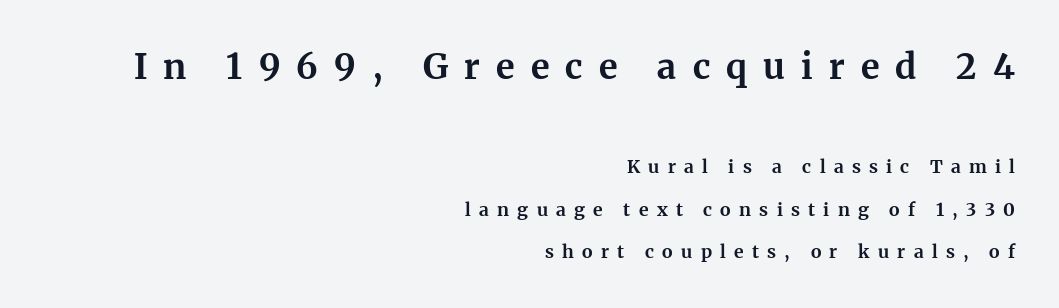
The image shows 35 px bold serif type, upright; set right-aligned, loose line spacing (2.37x), unusually wide letter spacing (+0.46 em), not underlined; the first (top) block is 1.94x larger; medium stroke contrast and a medium x-height.
